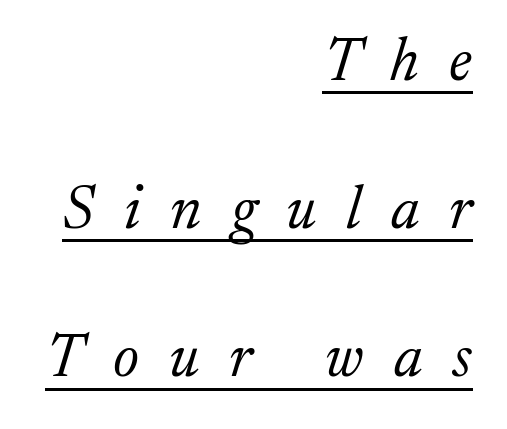
{"serif": "yes", "italic": "yes", "lean": "right", "slant_degrees": 17, "bold": "no", "weight": "light", "width": "normal", "stroke_contrast": "low", "x_height": "medium", "monospaced": "no", "underline": "yes", "align": "right", "line_spacing": "loose", "line_spacing_ratio": 2.43, "letter_spacing": "wide", "letter_spacing_em": 0.49, "glyph_px": 61}
